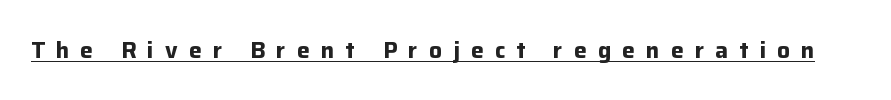
A typographer would call this underscored text. Strokes here are thick enough to call this a true bold. In terms of letterspacing, this is a distinctly airy, spread setting. The lettering stays uniformly vertical, giving the passage a roman look.
